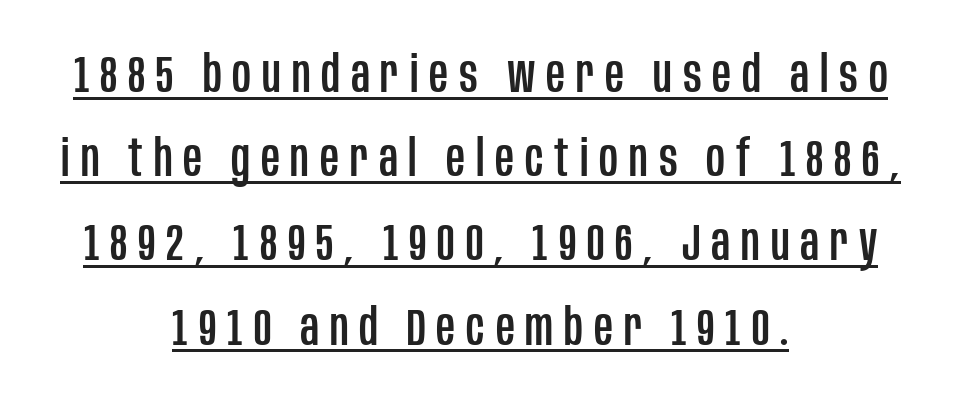
The image shows 52 px condensed sans-serif type, upright; set centered, normal line spacing (1.62x), unusually wide letter spacing (+0.21 em), underlined; low stroke contrast and a large x-height.
